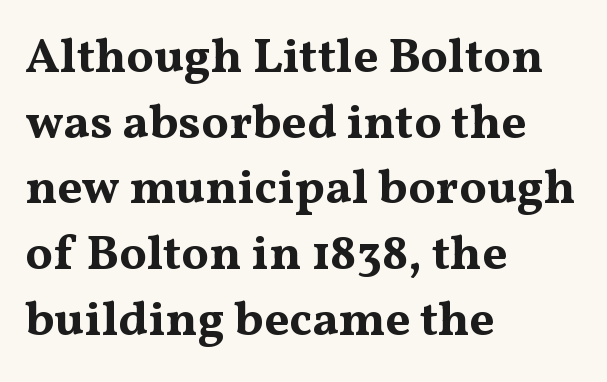
{"serif": "yes", "italic": "no", "bold": "yes", "weight": "bold", "width": "wide", "stroke_contrast": "medium", "x_height": "medium", "monospaced": "no", "underline": "no", "align": "left", "line_spacing": "normal", "line_spacing_ratio": 1.34, "letter_spacing": "normal", "letter_spacing_em": 0.0, "glyph_px": 49}
